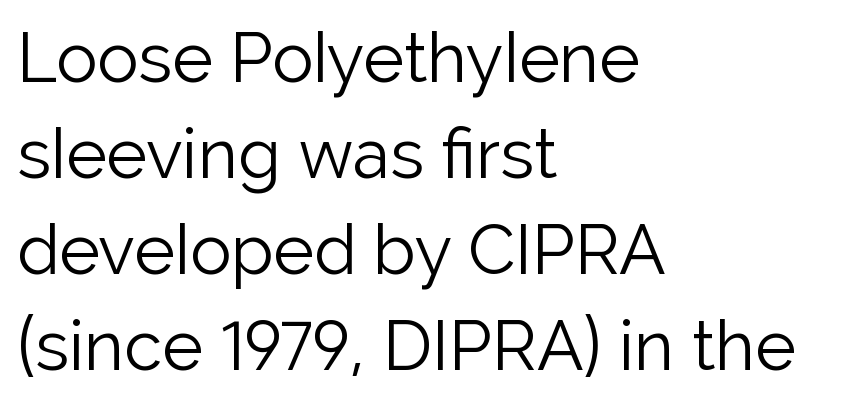
The image shows 69 px light sans-serif type, upright; set left-aligned, normal line spacing (1.39x), normal letter spacing, not underlined; low stroke contrast and a medium x-height.
